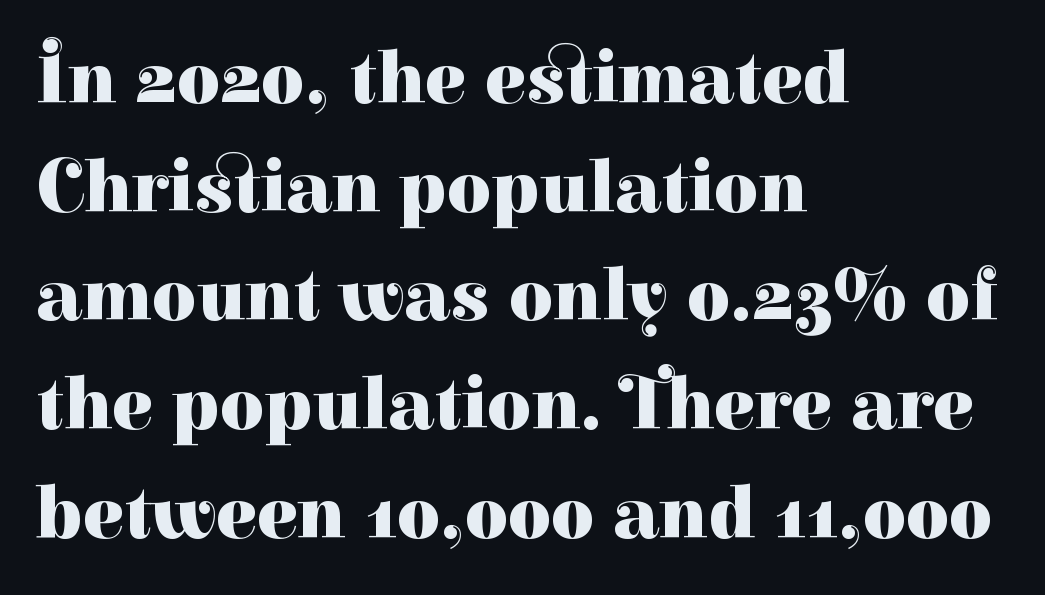
The passage shown is typed in a proportional face where columns would drift. This sample uses plain, unmodified letter spacing. Whoever set this chose a conventional vertical rhythm. The string is rendered with underlining switched off. Plenty of ink on the page — the face is bold.
